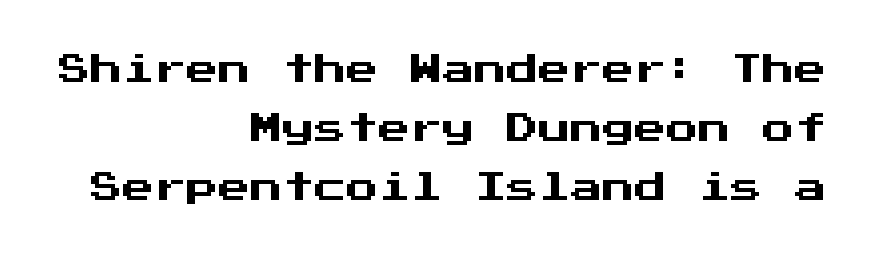
Characters remain perfectly vertical along every line. No extra tracking has been applied to these lines. Check under the words: just untouched page. The rendering uses typewriter-style spacing with identical character cells. Type style note: lacks serifs.
